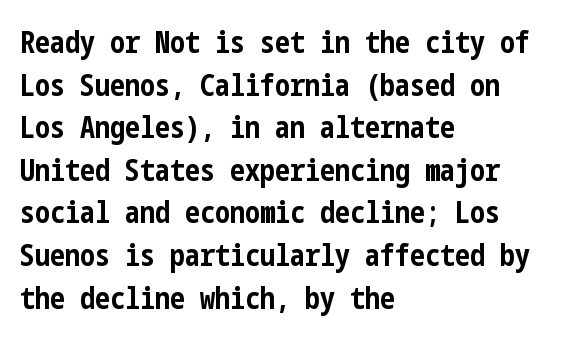
The image shows 30 px bold, condensed sans-serif type, upright; set left-aligned, normal line spacing (1.42x), normal letter spacing, not underlined; low stroke contrast and a medium x-height.
